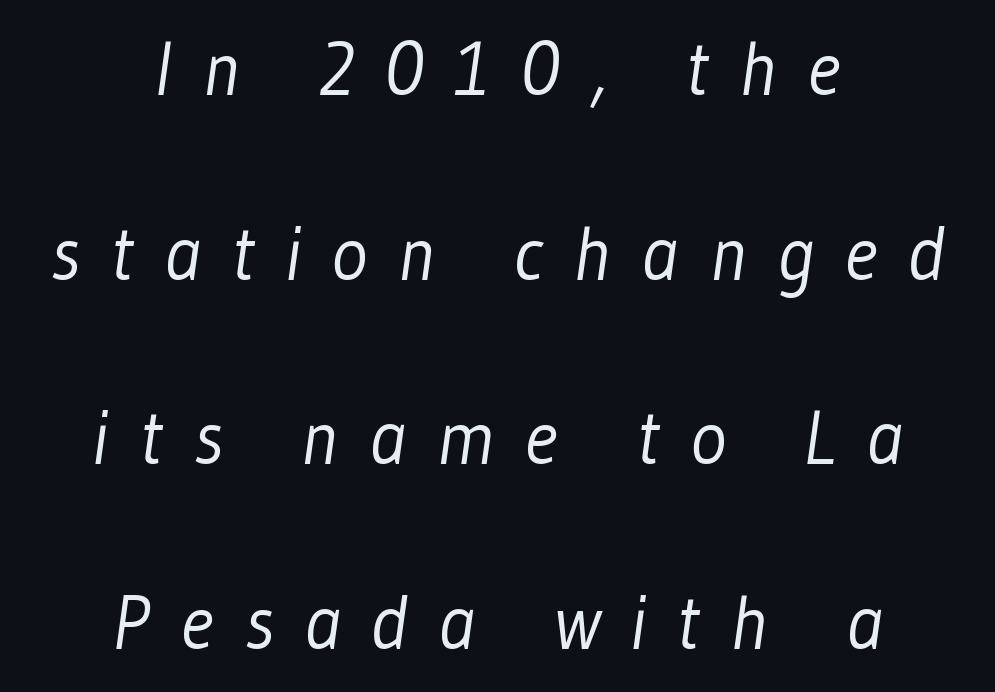
Q: Is the text bold? A: No.
Q: Is the typeface a serif or a sans-serif typeface? A: Sans-serif.
Q: Is the text underlined? A: No.
Q: How is the paragraph aligned? A: Centered.
Q: Is the spacing between letters normal or unusually wide? A: Unusually wide.
Q: Is the spacing between lines tight, normal or loose? A: Loose.
Q: Width (condensed, normal, or wide)? A: Condensed.
Q: Stroke contrast? A: Low.
Q: x-height? A: Medium.
Q: Monospaced? A: No.
